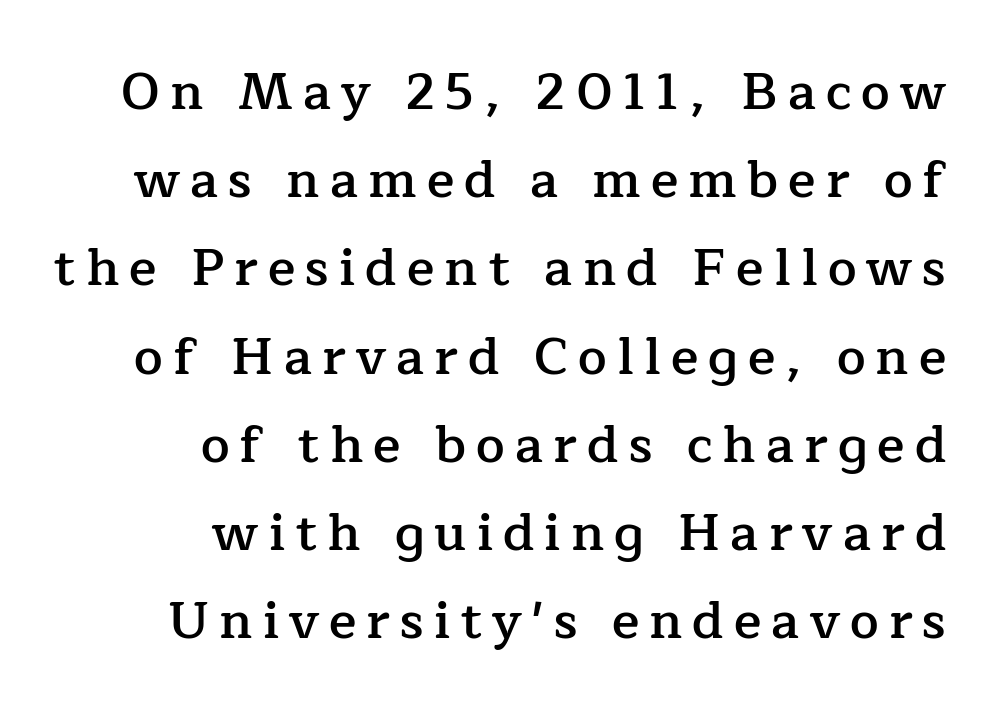
Q: Is the text bold? A: Semi-bold.
Q: Is the text italic (slanted)? A: No, it is upright.
Q: Is the typeface a serif or a sans-serif typeface? A: Serif.
Q: Is the text underlined? A: No.
Q: How is the paragraph aligned? A: Right-aligned.
Q: Is the spacing between letters normal or unusually wide? A: Unusually wide.
Q: Width (condensed, normal, or wide)? A: Normal.
Q: Stroke contrast? A: Low.
Q: x-height? A: Medium.
Q: Monospaced? A: No.
